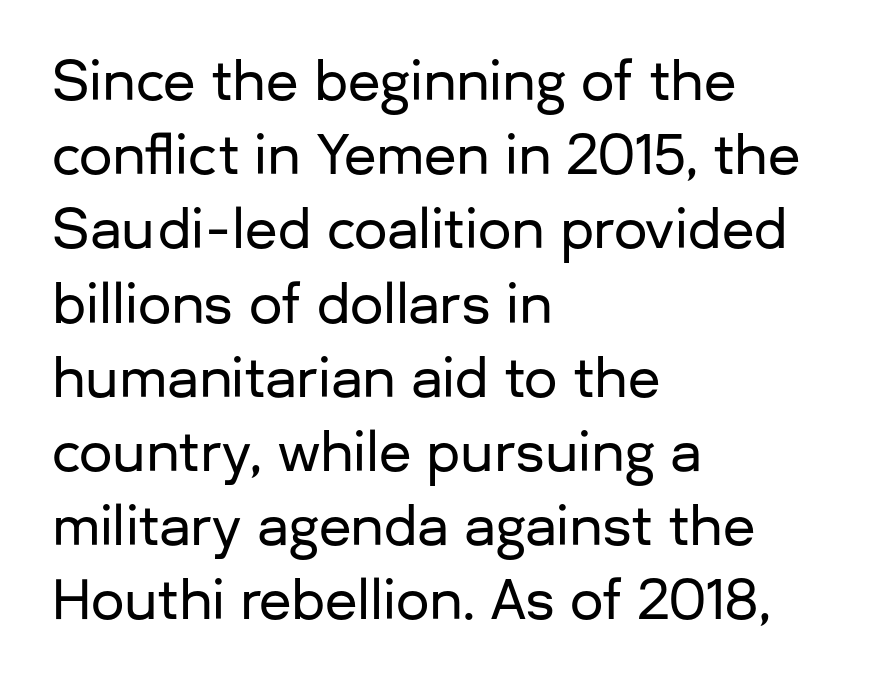
Q: Is the text italic (slanted)? A: No, it is upright.
Q: Is the typeface a serif or a sans-serif typeface? A: Sans-serif.
Q: Is the text underlined? A: No.
Q: How is the paragraph aligned? A: Left-aligned.
Q: Is the spacing between letters normal or unusually wide? A: Normal.
Q: Is the spacing between lines tight, normal or loose? A: Normal.
Q: Width (condensed, normal, or wide)? A: Normal.
Q: Stroke contrast? A: Low.
Q: x-height? A: Medium.
Q: Monospaced? A: No.
